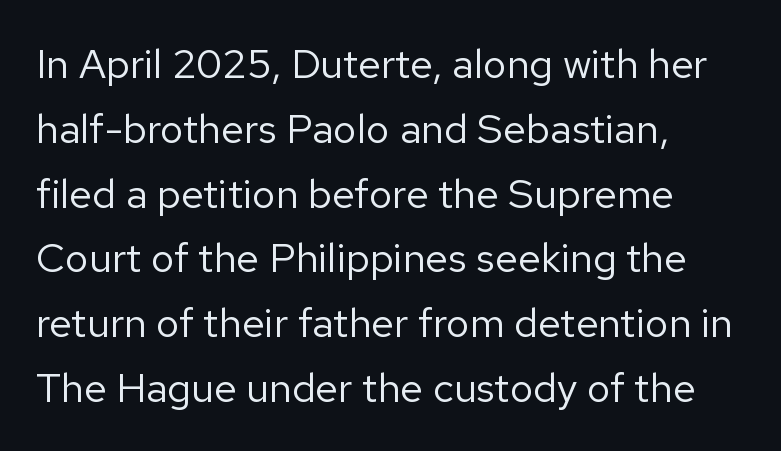
Q: Is the text bold? A: No.
Q: Is the text italic (slanted)? A: No, it is upright.
Q: Is the typeface a serif or a sans-serif typeface? A: Sans-serif.
Q: Is the text underlined? A: No.
Q: How is the paragraph aligned? A: Left-aligned.
Q: Is the spacing between letters normal or unusually wide? A: Normal.
Q: Is the spacing between lines tight, normal or loose? A: Normal.
Q: Width (condensed, normal, or wide)? A: Normal.
Q: Stroke contrast? A: Low.
Q: x-height? A: Medium.
Q: Monospaced? A: No.
